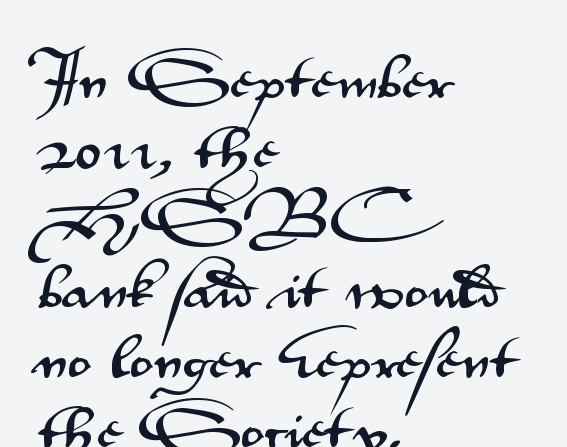
The image shows 49 px wide sans-serif type; set left-aligned, normal line spacing (1.43x), normal letter spacing, not underlined; medium stroke contrast and a small x-height.
